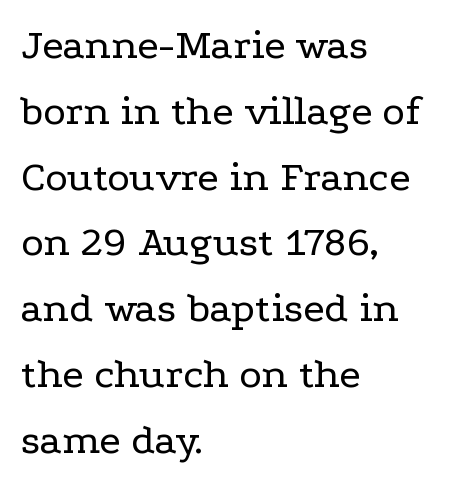
{"serif": "yes", "italic": "no", "bold": "no", "weight": "regular", "width": "wide", "stroke_contrast": "low", "x_height": "medium", "monospaced": "no", "underline": "no", "align": "left", "line_spacing": "normal", "line_spacing_ratio": 1.53, "letter_spacing": "normal", "letter_spacing_em": 0.0, "glyph_px": 43}
